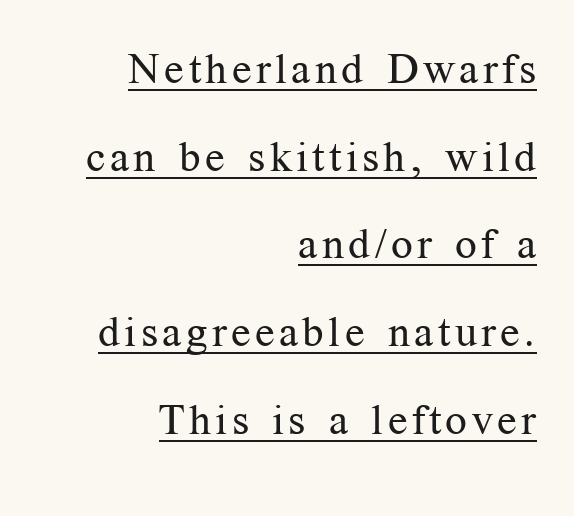
The image shows 43 px regular-weight serif type, upright; set right-aligned, loose line spacing (2.04x), underlined; medium stroke contrast and a medium x-height.
